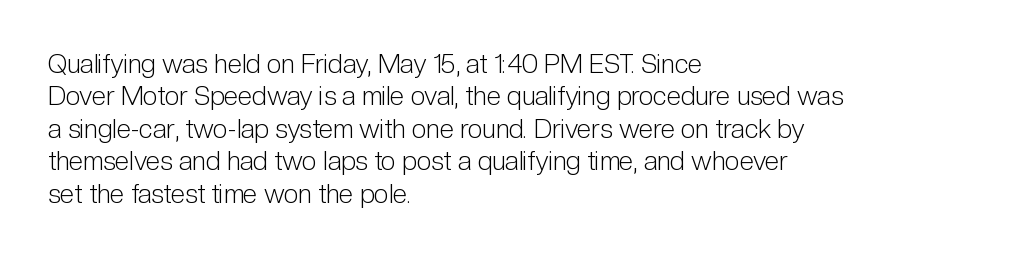
{"italic": "no", "bold": "no", "underline": "no", "align": "left", "line_spacing": "normal", "line_spacing_ratio": 1.25, "letter_spacing": "normal", "letter_spacing_em": 0.0, "glyph_px": 26}
